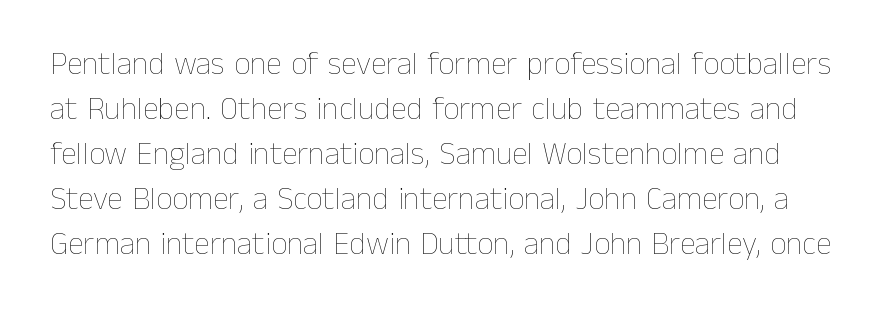
The image shows 32 px thin type, upright; set normal line spacing (1.41x), normal letter spacing, not underlined; low stroke contrast and a medium x-height.
